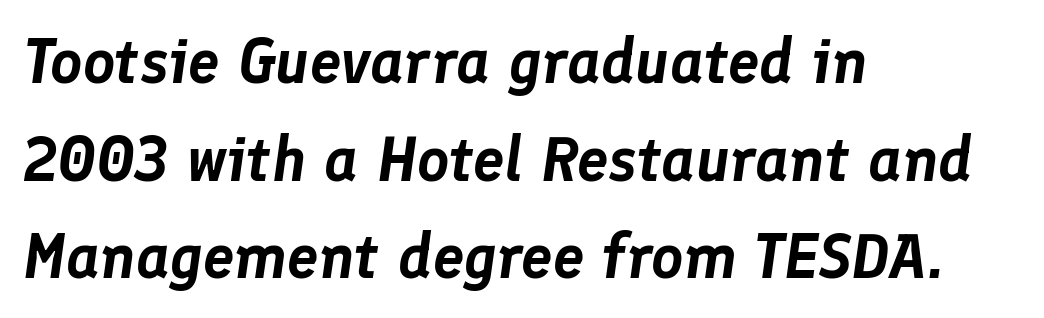
Think of a printed novel: that variable character pitch is what you see here. A typesetter would call this leading conventional body-copy spacing. Between one letter and the next there's only the usual sliver of space. Notice how the stems are inclined rather than vertical — that's the hallmark of italics. Horizontal alignment here is leftward, the default for most running prose.
